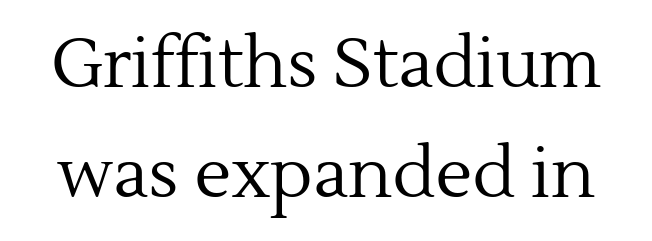
{"serif": "yes", "italic": "no", "bold": "no", "weight": "regular", "width": "normal", "x_height": "medium", "monospaced": "no", "underline": "no", "line_spacing": "normal", "line_spacing_ratio": 1.59, "letter_spacing": "normal", "letter_spacing_em": 0.0, "glyph_px": 69}
